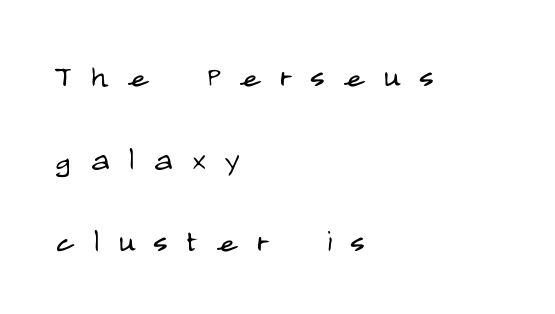
The designer went with a sans here, leaving each stem footless. Check under the words: just untouched page. How would I describe the line gaps? Wide and relaxed. Short and long lines alike share a common starting point at left. Do the letters lean? They stand straight. The letterforms stand isolated, each surrounded by extra space.
